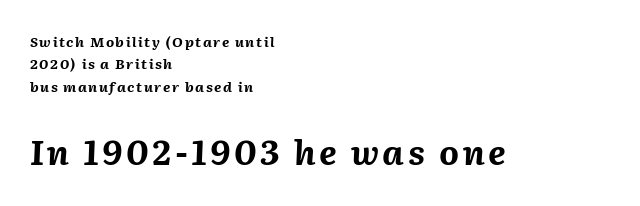
Rule under the text: the space is simply empty. Heavy-handed strokes throughout: this text is bold. The block of text has a typical density, with ordinary space between rows. A classic flush-left, rag-right setting is used for this passage. Each letter keeps its own natural width here, so spacing adapts to shape.
